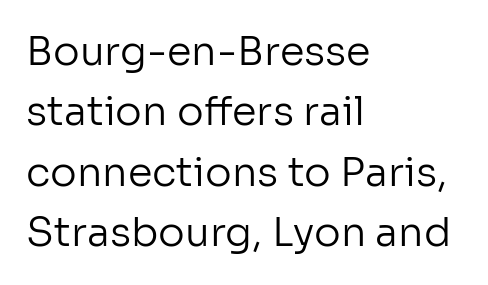
Q: Is the text bold? A: No.
Q: Is the text italic (slanted)? A: No, it is upright.
Q: Is the typeface a serif or a sans-serif typeface? A: Sans-serif.
Q: Is the text underlined? A: No.
Q: How is the paragraph aligned? A: Left-aligned.
Q: Is the spacing between letters normal or unusually wide? A: Normal.
Q: Is the spacing between lines tight, normal or loose? A: Normal.
Q: Width (condensed, normal, or wide)? A: Normal.
Q: Stroke contrast? A: Low.
Q: x-height? A: Medium.
Q: Monospaced? A: No.
